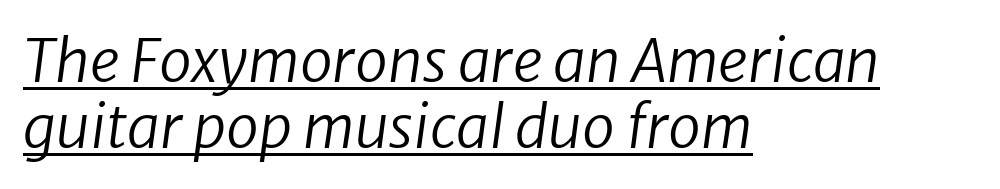
The image shows 59 px regular-weight sans-serif type; set left-aligned, tight line spacing (1.12x), normal letter spacing, underlined; low stroke contrast and a medium x-height.
